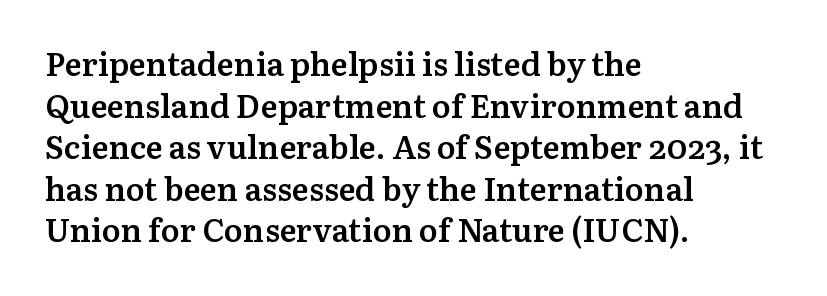
Rows of type keep a routine distance in the vertical direction. If you drew a ruler down the left edge, every line would touch it. These words are printed semibold, heavier than regular yet not bold. Spacing verdict: proportional, widths tailored to each character. A typesetter would mark this as roman, not italic. Has an underline been added? It has not.
